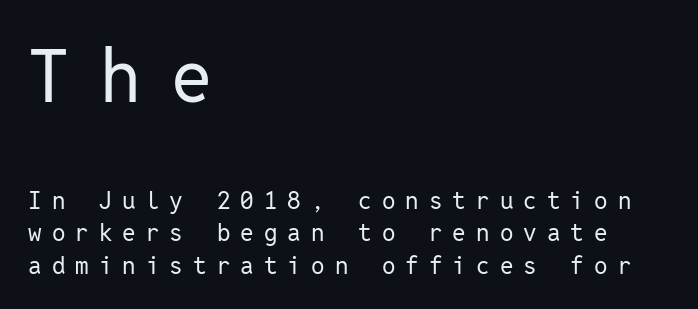
Q: Is the text bold? A: No.
Q: Is the text italic (slanted)? A: No, it is upright.
Q: Is the typeface a serif or a sans-serif typeface? A: Sans-serif.
Q: Is the text underlined? A: No.
Q: How is the paragraph aligned? A: Left-aligned.
Q: Is the spacing between letters normal or unusually wide? A: Unusually wide.
Q: Is the spacing between lines tight, normal or loose? A: Normal.
Q: Which block of text is set in a larger size, the first (top) or the second (bottom)? A: The first (top) one.
Q: Width (condensed, normal, or wide)? A: Normal.
Q: Stroke contrast? A: Low.
Q: x-height? A: Medium.
Q: Monospaced? A: Yes.
